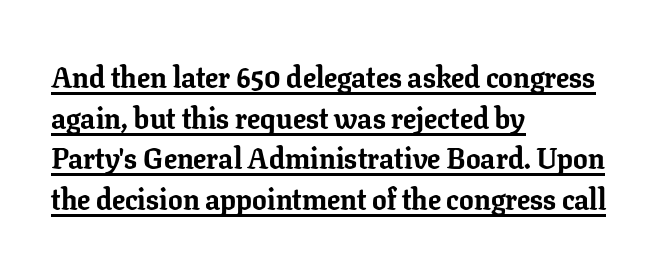
Q: Is the text bold? A: Yes.
Q: Is the text italic (slanted)? A: No, it is upright.
Q: Is the typeface a serif or a sans-serif typeface? A: Serif.
Q: Is the text underlined? A: Yes.
Q: How is the paragraph aligned? A: Left-aligned.
Q: Is the spacing between letters normal or unusually wide? A: Normal.
Q: Is the spacing between lines tight, normal or loose? A: Normal.
Q: Width (condensed, normal, or wide)? A: Normal.
Q: Stroke contrast? A: Low.
Q: x-height? A: Medium.
Q: Monospaced? A: No.
